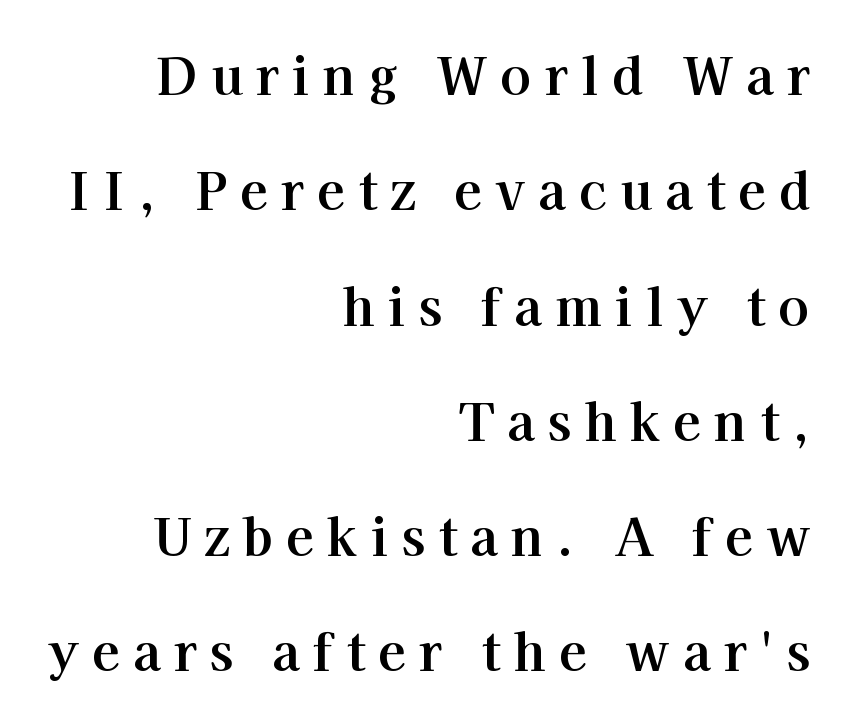
{"serif": "yes", "italic": "no", "bold": "yes", "weight": "bold", "width": "normal", "stroke_contrast": "high", "x_height": "medium", "monospaced": "no", "underline": "no", "align": "right", "line_spacing": "loose", "line_spacing_ratio": 2.26, "letter_spacing": "wide", "letter_spacing_em": 0.26, "glyph_px": 51}
